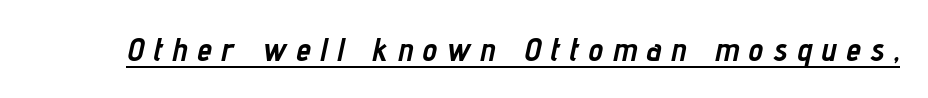
{"italic": "yes", "lean": "right", "slant_degrees": 12, "bold": "yes", "weight": "semibold", "width": "condensed", "stroke_contrast": "low", "x_height": "medium", "monospaced": "no", "underline": "yes", "letter_spacing": "wide", "letter_spacing_em": 0.3, "glyph_px": 33}
